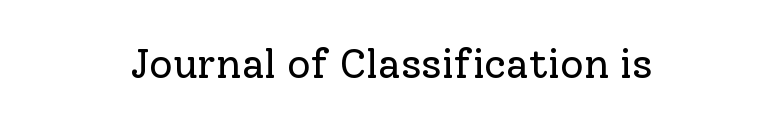
The image shows 41 px regular-weight serif type, upright; set centered, normal letter spacing, not underlined; low stroke contrast and a medium x-height.
